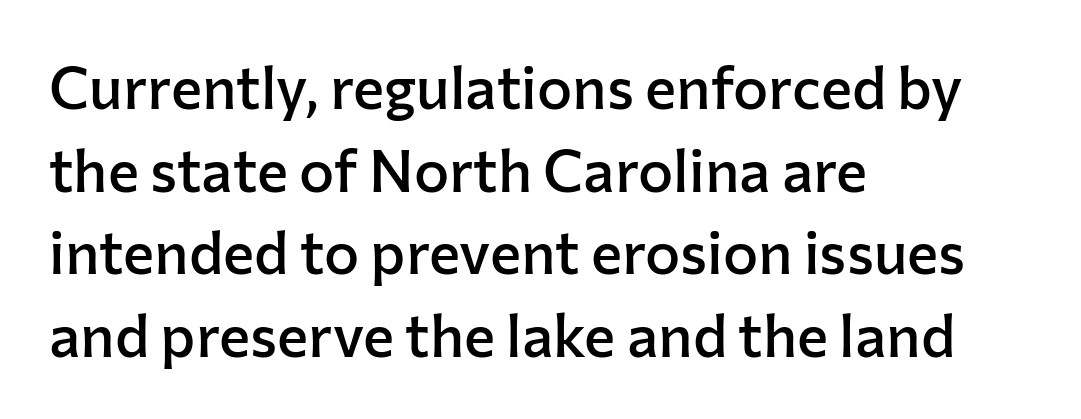
Q: Is the text bold? A: Semi-bold.
Q: Is the text italic (slanted)? A: No, it is upright.
Q: Is the typeface a serif or a sans-serif typeface? A: Sans-serif.
Q: Is the text underlined? A: No.
Q: How is the paragraph aligned? A: Left-aligned.
Q: Is the spacing between letters normal or unusually wide? A: Normal.
Q: Is the spacing between lines tight, normal or loose? A: Normal.
Q: Width (condensed, normal, or wide)? A: Normal.
Q: Stroke contrast? A: Low.
Q: x-height? A: Medium.
Q: Monospaced? A: No.
